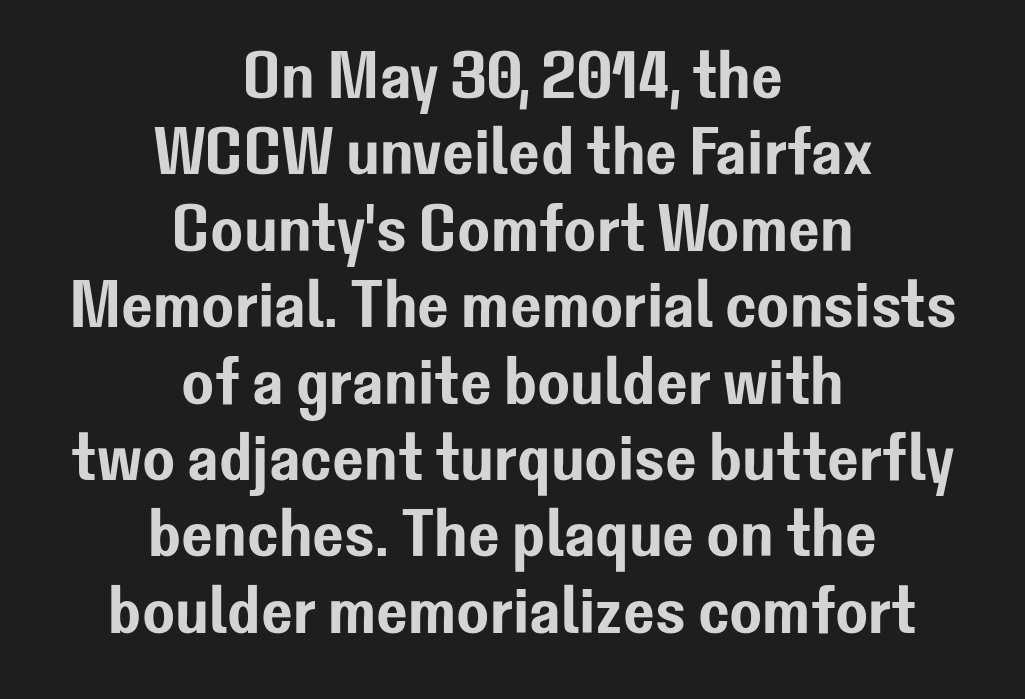
The image shows 67 px sans-serif type, upright; set centered, tight line spacing (1.14x), normal letter spacing, not underlined; low stroke contrast and a medium x-height.
